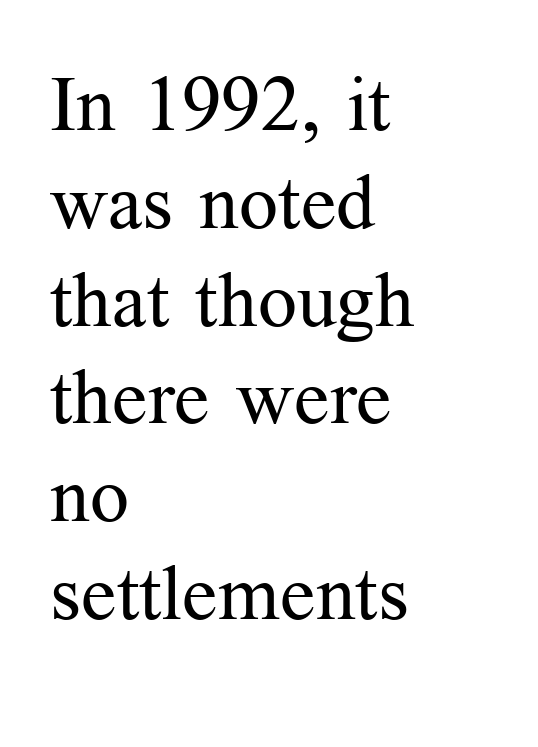
The image shows 77 px regular-weight serif type, upright; set left-aligned, normal line spacing (1.27x), normal letter spacing, not underlined; medium stroke contrast and a medium x-height.
